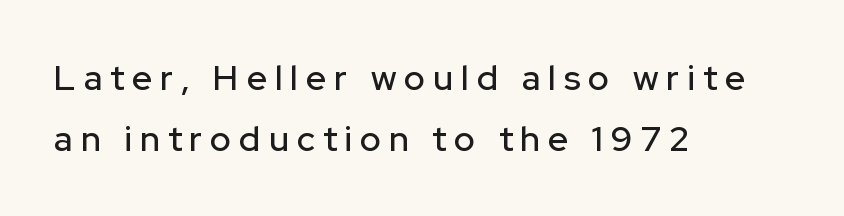
Q: Is the text italic (slanted)? A: No, it is upright.
Q: Is the typeface a serif or a sans-serif typeface? A: Sans-serif.
Q: Is the text underlined? A: No.
Q: How is the paragraph aligned? A: Left-aligned.
Q: Is the spacing between letters normal or unusually wide? A: Unusually wide.
Q: Width (condensed, normal, or wide)? A: Normal.
Q: Stroke contrast? A: Low.
Q: x-height? A: Medium.
Q: Monospaced? A: No.
